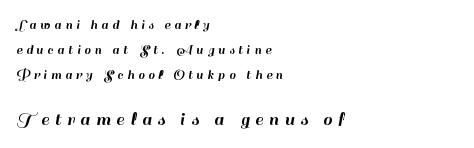
Which of the two is more prominent by size? The second, at the bottom. These lines are set flush left with a ragged right edge. The tracking jumps out immediately: characters are airy and widely separated.
